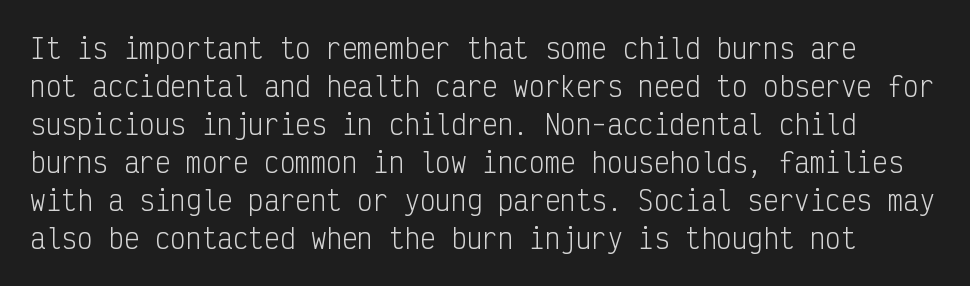
{"italic": "no", "bold": "no", "underline": "no", "line_spacing": "normal", "line_spacing_ratio": 1.46, "letter_spacing": "normal", "letter_spacing_em": 0.0, "glyph_px": 26}
